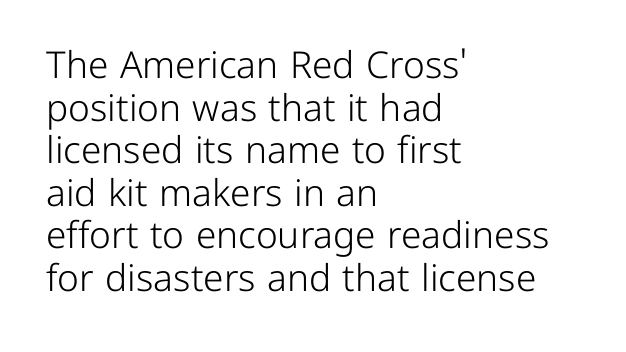
The image shows 37 px light sans-serif type, upright; set left-aligned, tight line spacing (1.15x), normal letter spacing, not underlined; low stroke contrast and a medium x-height.
